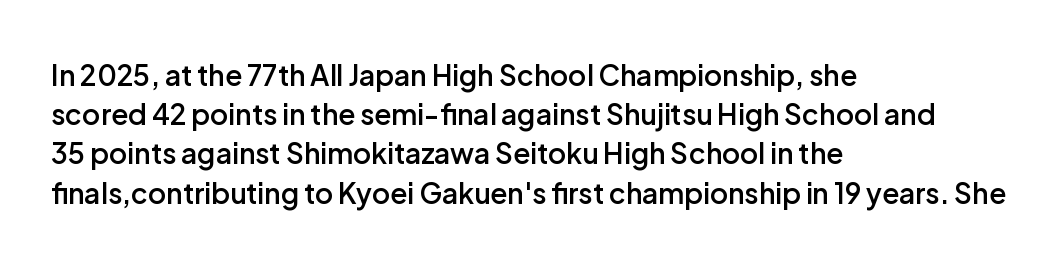
{"serif": "no", "italic": "no", "bold": "semi", "weight": "semibold", "width": "normal", "stroke_contrast": "low", "x_height": "medium", "monospaced": "no", "underline": "no", "align": "left", "line_spacing": "normal", "line_spacing_ratio": 1.4, "letter_spacing": "normal", "letter_spacing_em": 0.0, "glyph_px": 28}
